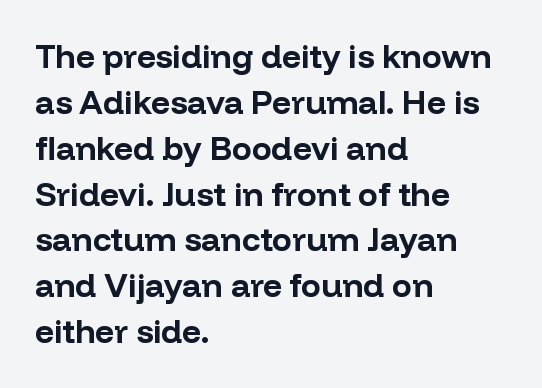
How heavy is the stroke? Heavy — this is a bold. Plain, unruled lines of type. Short note: letters normally spaced. Ascenders rise straight up at ninety degrees. Alignment: flush left. One glance says typical: line gaps are just what's usual.
